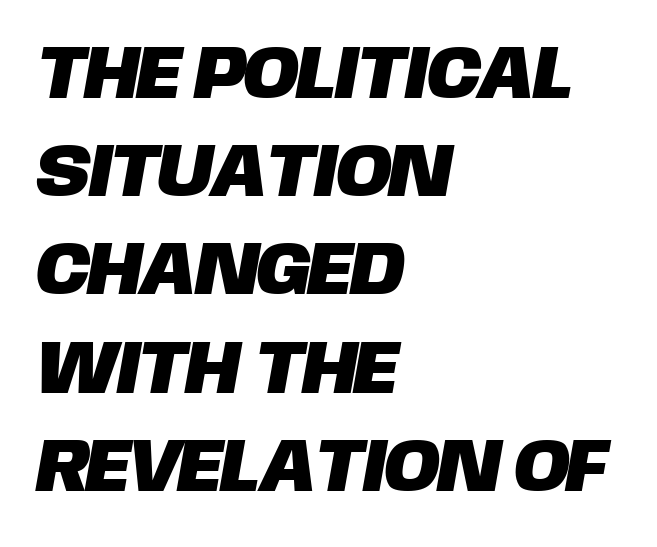
Stroke terminals: plain, sans-serif. A typesetter would call this proportional, since set widths differ per character. The lines in this sample share a left origin and differ only in where they stop. The string is rendered with underlining switched off. The horizontal fit of the characters is conventional and even. Whoever set this chose a conventional vertical rhythm.
